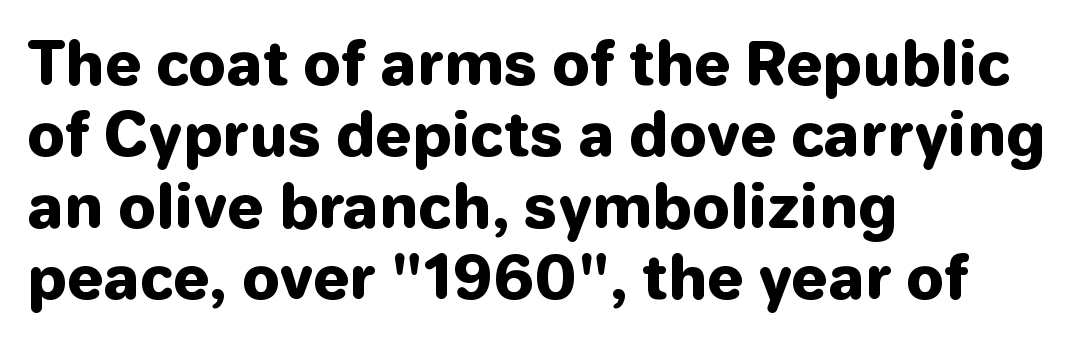
The image shows 59 px heavy sans-serif type, upright; set left-aligned, line spacing 1.21x, normal letter spacing, not underlined; low stroke contrast and a medium x-height.
